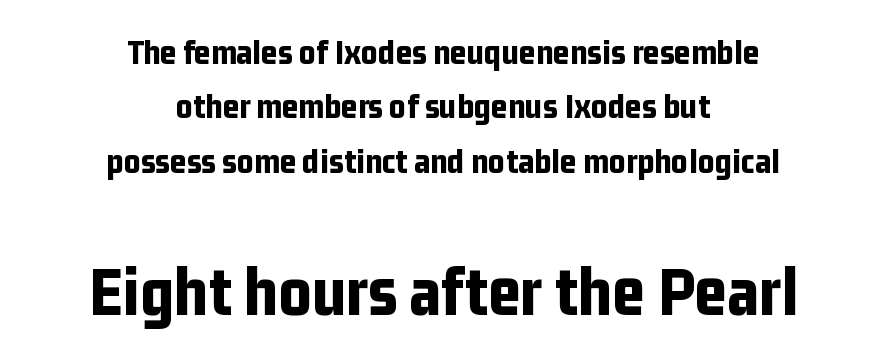
Quick note: interline space is typical. What stands out about the letter spacing? Nothing — it is the standard amount. Bigger letters appear in the bottom chunk; the top chunk is reduced. Note the varied advance widths — an 'i' is clearly narrower than an 'm'. The font's upright variant was chosen for this text. The typesetter chose a symmetrical, centered arrangement here.
